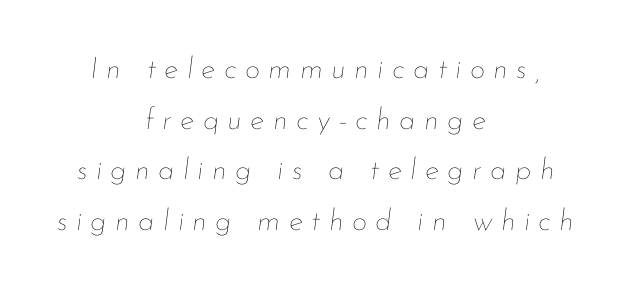
Q: Is the text bold? A: No.
Q: Is the text italic (slanted)? A: Yes, it leans right by about 7 degrees.
Q: Is the text underlined? A: No.
Q: How is the paragraph aligned? A: Centered.
Q: Is the spacing between letters normal or unusually wide? A: Unusually wide.
Q: Is the spacing between lines tight, normal or loose? A: Normal.
Q: Width (condensed, normal, or wide)? A: Normal.
Q: Stroke contrast? A: Low.
Q: x-height? A: Small.
Q: Monospaced? A: No.
